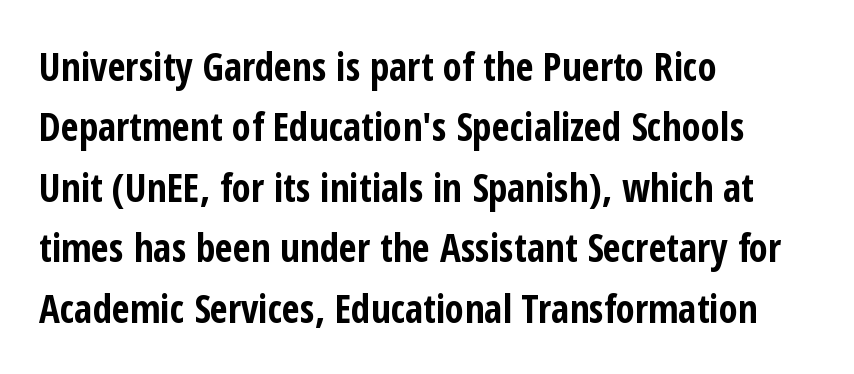
If you drew a line through each stem, it would be perfectly vertical. The letters are bold, with thick, heavy strokes. Descenders are the only things crossing below the line. Unlike a traditional serif, this face leaves its strokes unadorned.
